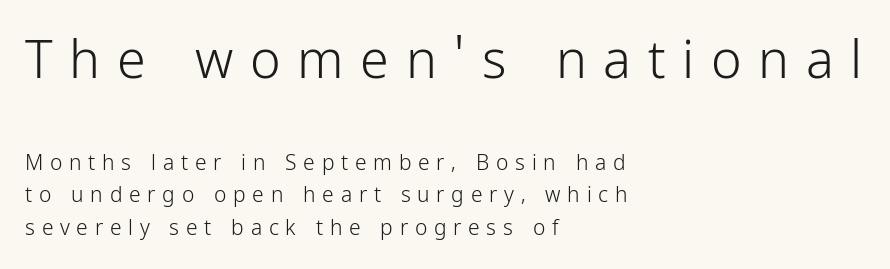
Q: Is the text bold? A: No.
Q: Is the text italic (slanted)? A: No, it is upright.
Q: Is the typeface a serif or a sans-serif typeface? A: Sans-serif.
Q: Is the text underlined? A: No.
Q: How is the paragraph aligned? A: Left-aligned.
Q: Is the spacing between letters normal or unusually wide? A: Unusually wide.
Q: Is the spacing between lines tight, normal or loose? A: Normal.
Q: Which block of text is set in a larger size, the first (top) or the second (bottom)? A: The first (top) one.
Q: Width (condensed, normal, or wide)? A: Condensed.
Q: Stroke contrast? A: Low.
Q: x-height? A: Medium.
Q: Monospaced? A: No.
